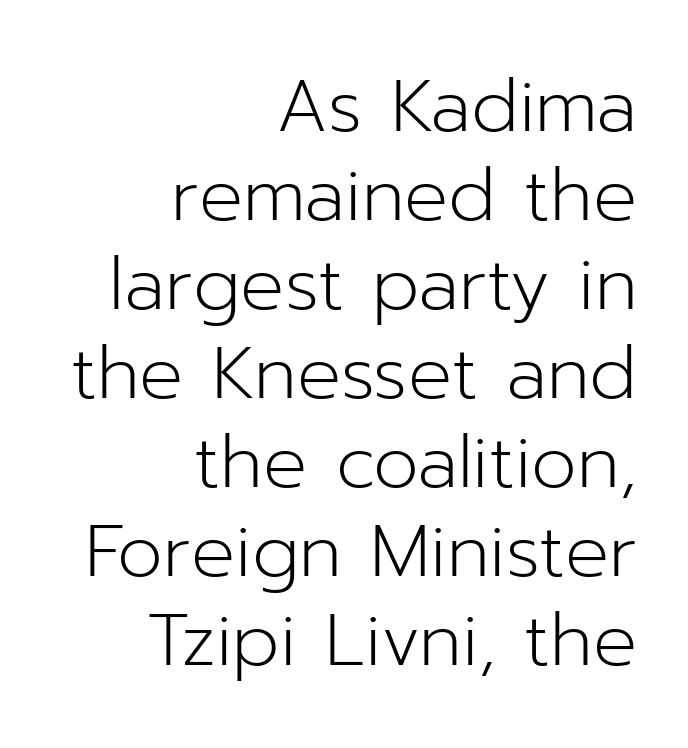
The image shows 73 px light sans-serif type, upright; set right-aligned, line spacing 1.22x, normal letter spacing, not underlined; low stroke contrast and a medium x-height.
